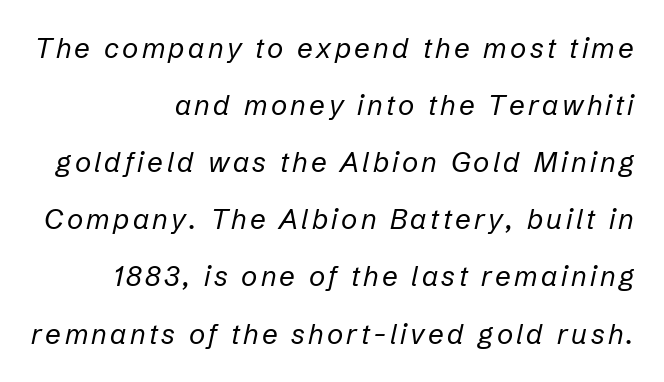
The image shows 28 px regular-weight type, italic (leaning right); set right-aligned, loose line spacing (2.04x), not underlined; low stroke contrast and a medium x-height.
